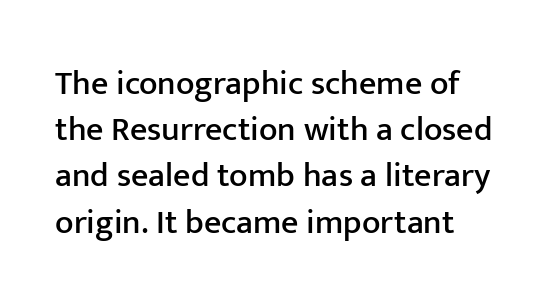
{"serif": "no", "italic": "no", "width": "normal", "stroke_contrast": "low", "x_height": "medium", "monospaced": "no", "underline": "no", "line_spacing": "normal", "line_spacing_ratio": 1.36, "letter_spacing": "normal", "letter_spacing_em": 0.0, "glyph_px": 34}
